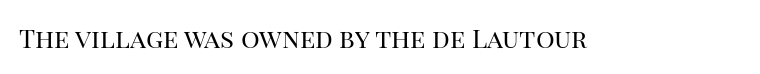
{"italic": "no", "bold": "no", "underline": "no", "letter_spacing": "normal", "letter_spacing_em": 0.0, "glyph_px": 26}
